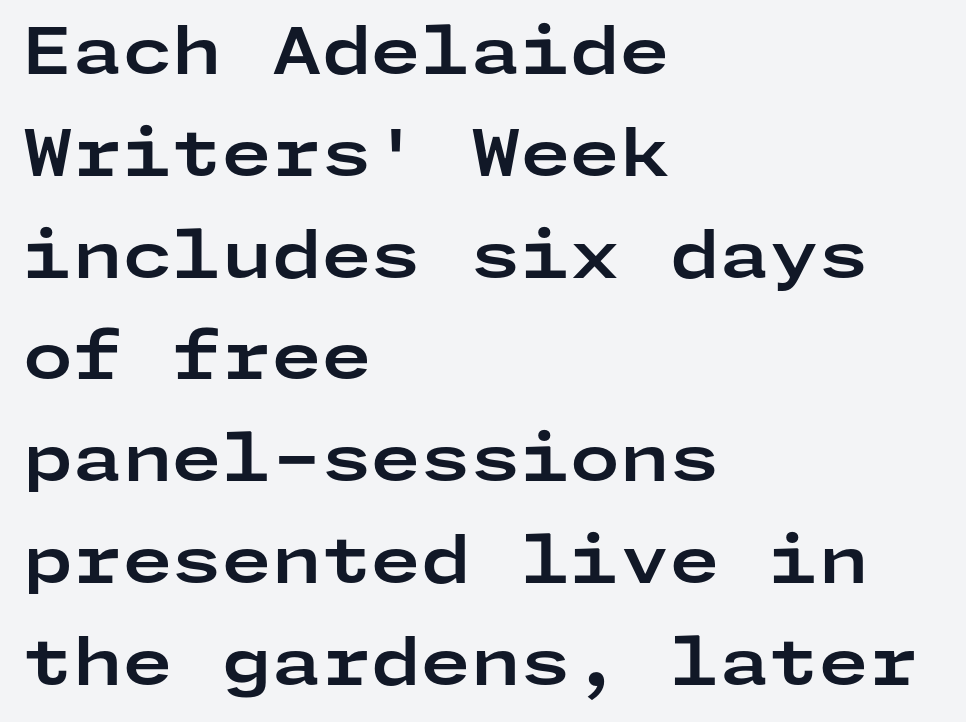
The baseline area is clear. This block has exactly the height ordinary leading produces. The rendering shows plain stroke endings on the letterforms — a sans-serif design. Does the weight exceed regular? Yes, all the way to bold.
